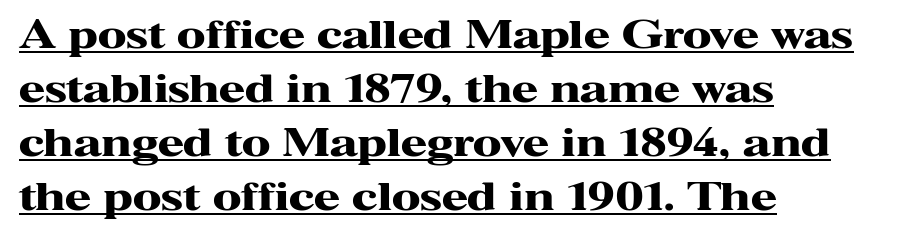
Has an underline been added? It has. Each new line begins a customary step beneath the previous one. The lettering stays uniformly vertical, giving the passage a roman look. Short note: letters normally spaced. Here the designer chose a conventional face with non-uniform glyph widths. Bold? Absolutely — the strokes are thick and heavy.
